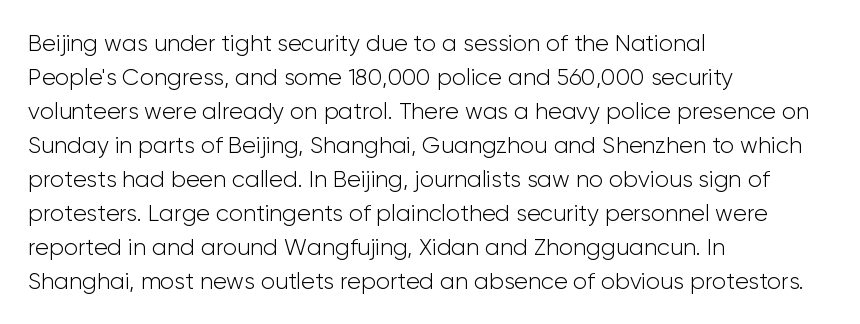
The image shows 23 px text type, upright; set left-aligned, normal line spacing (1.48x), normal letter spacing, not underlined.
